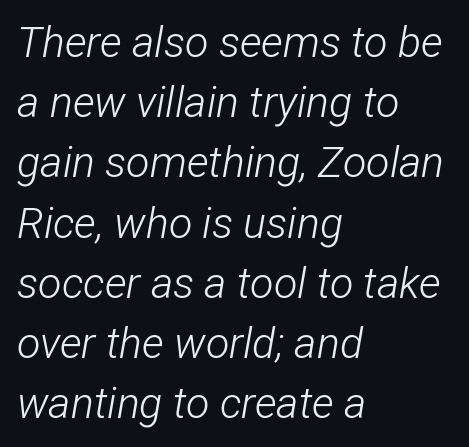
The image shows 43 px light, condensed type, italic (leaning right); set left-aligned, normal line spacing (1.4x), normal letter spacing, not underlined; low stroke contrast and a medium x-height.
